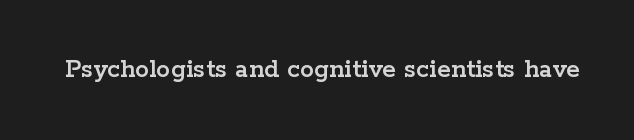
This rendering features lettering with no underline. The typeface chosen for these lines features serifs. Notice how the stems are strictly vertical — no italics here. Think of a printed novel: that variable character pitch is what you see here. This rendering leaves character spacing at its baseline value.
